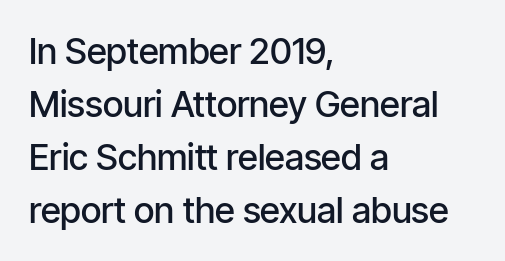
The image shows 36 px semibold, condensed sans-serif type, upright; set left-aligned, normal line spacing (1.47x), normal letter spacing, not underlined; low stroke contrast and a medium x-height.
